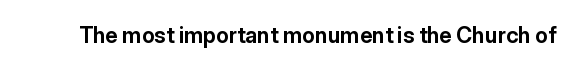
{"italic": "no", "bold": "yes", "underline": "no", "letter_spacing": "normal", "letter_spacing_em": 0.0, "glyph_px": 22}
